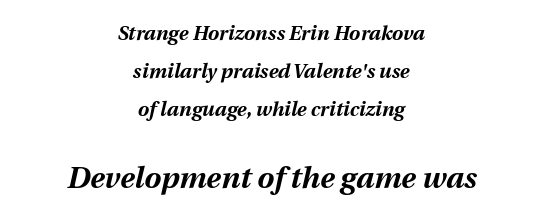
The image shows 30 px bold type, italic (leaning right); set centered, loose line spacing (1.91x), normal letter spacing, not underlined; the second (bottom) block is 1.5x larger; medium stroke contrast and a medium x-height.
